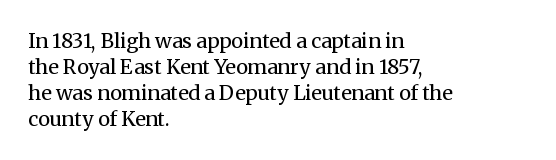
Where is the straight margin? On the left. This sample keeps an unexceptional amount of space between lines. The typesetting does not lean heavy: it is not bold. The gaps between neighbouring characters are ordinary and unremarkable. A clean baseline with only descenders dipping below it.
